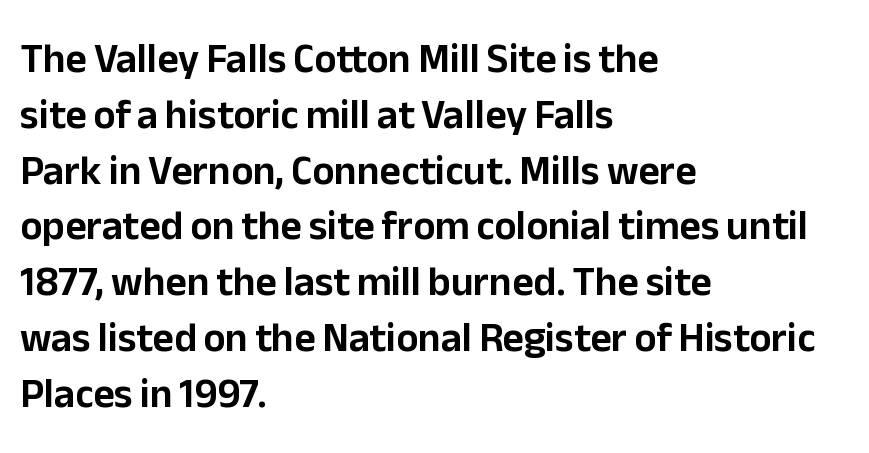
{"serif": "no", "italic": "no", "width": "normal", "stroke_contrast": "low", "x_height": "medium", "monospaced": "no", "underline": "no", "align": "left", "line_spacing": "normal", "line_spacing_ratio": 1.36, "letter_spacing": "normal", "letter_spacing_em": 0.0, "glyph_px": 41}
